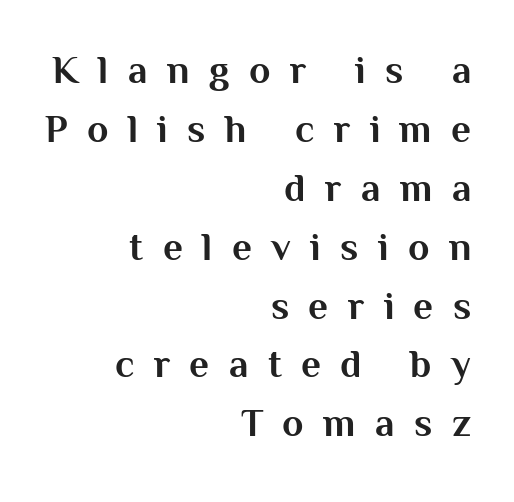
{"serif": "no", "italic": "no", "bold": "yes", "weight": "bold", "width": "normal", "stroke_contrast": "medium", "x_height": "medium", "monospaced": "no", "underline": "no", "align": "right", "line_spacing": "normal", "line_spacing_ratio": 1.51, "letter_spacing": "wide", "letter_spacing_em": 0.5, "glyph_px": 39}
